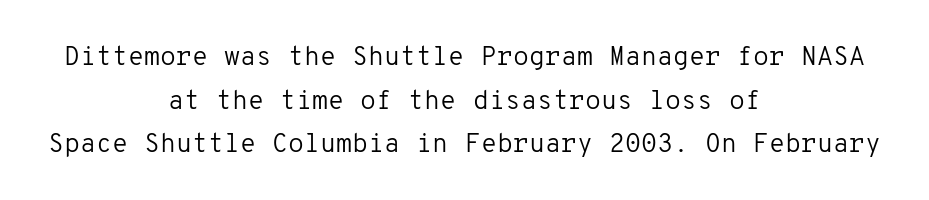
Students, observe: this is what conventionally led text looks like. Casual observation: everything's sitting right in the middle. Just letters on the line, the space beneath them empty. Vertical strokes here are truly vertical.
